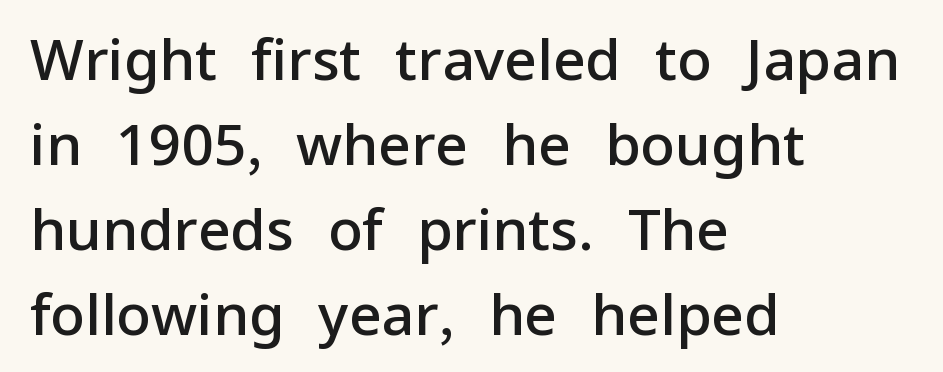
What stands out about the letter spacing? Nothing — it is the standard amount. Is this a fixed-width face? No — the glyphs have proportional, varying widths. The area under the type is left untouched. Regular leading.
